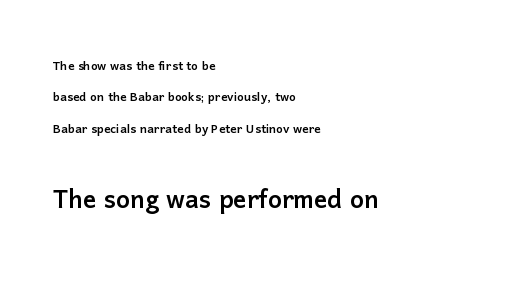
{"serif": "no", "italic": "no", "width": "normal", "stroke_contrast": "low", "x_height": "medium", "monospaced": "no", "underline": "no", "align": "left", "line_spacing": "loose", "line_spacing_ratio": 1.96, "letter_spacing": "normal", "letter_spacing_em": 0.0, "larger_block": "second", "size_ratio": 2.06, "glyph_px": 33}
